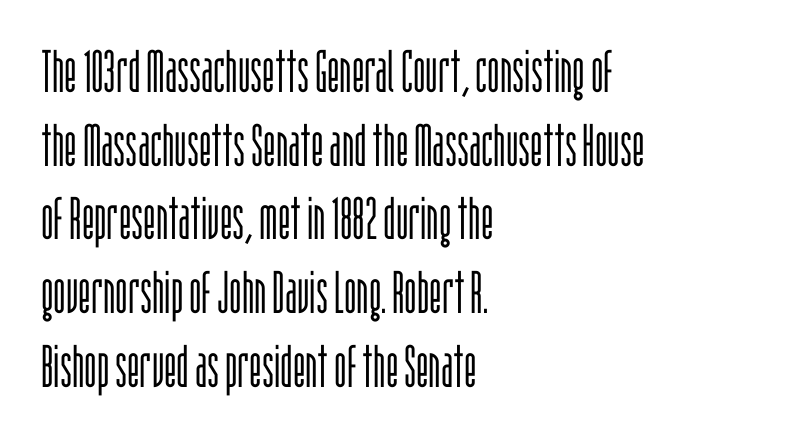
The image shows 59 px light, condensed sans-serif type, upright; set left-aligned, normal line spacing (1.25x), normal letter spacing, not underlined; low stroke contrast and a large x-height.
